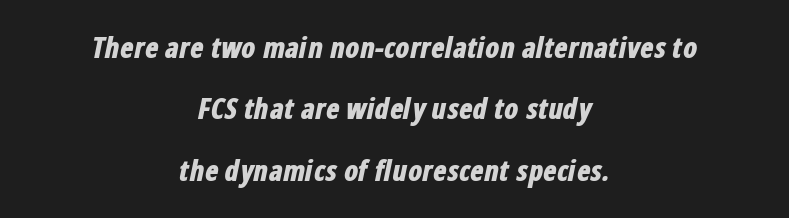
The image shows 28 px bold, condensed type, italic (leaning right); set centered, loose line spacing (2.19x), normal letter spacing, not underlined; low stroke contrast and a medium x-height.
